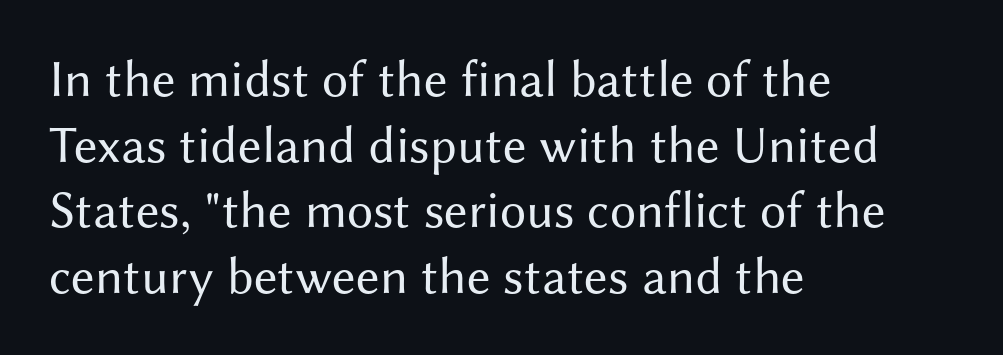
Quick note: interline space is typical. The text block is weighted toward the left margin, trailing off unevenly rightward. The rendering uses natural spacing where letterforms have individual widths. A typesetter would mark this as roman, not italic.
